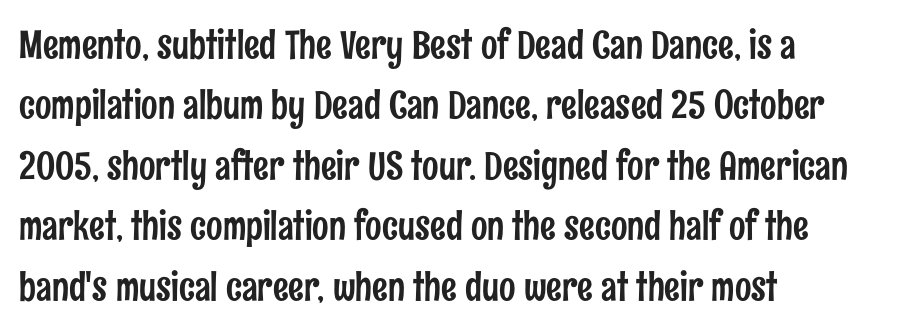
{"serif": "no", "italic": "no", "width": "condensed", "stroke_contrast": "low", "x_height": "medium", "monospaced": "no", "underline": "no", "align": "left", "line_spacing": "normal", "line_spacing_ratio": 1.55, "letter_spacing": "normal", "letter_spacing_em": 0.0, "glyph_px": 39}
